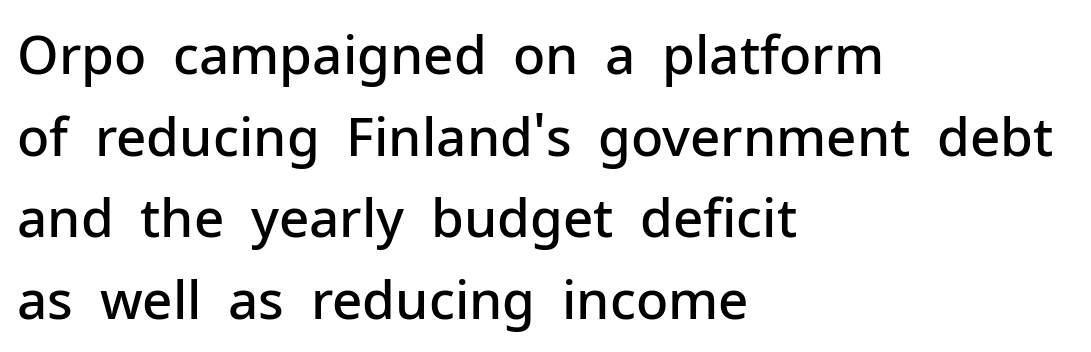
The font is running at a semibold setting, under full bold. Nope, not italic — everything's standing straight. A typesetter would call this proportional, since set widths differ per character. This rendering employs a face without finishing strokes, i.e., a sans-serif. Caption: multi-line text, flush left, ragged right. The gap between lines stays unmarked.
